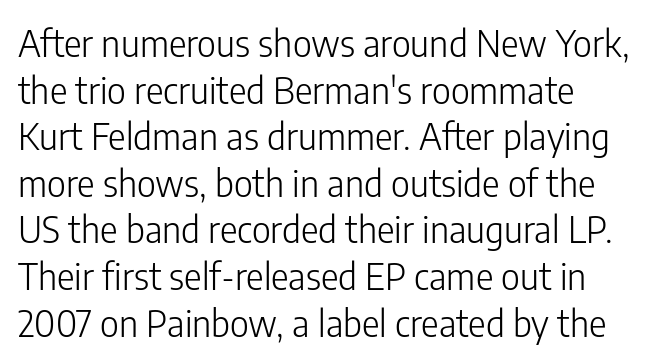
Q: Is the text bold? A: No.
Q: Is the text italic (slanted)? A: No, it is upright.
Q: Is the typeface a serif or a sans-serif typeface? A: Sans-serif.
Q: Is the text underlined? A: No.
Q: How is the paragraph aligned? A: Left-aligned.
Q: Is the spacing between letters normal or unusually wide? A: Normal.
Q: Is the spacing between lines tight, normal or loose? A: Normal.
Q: Width (condensed, normal, or wide)? A: Condensed.
Q: Stroke contrast? A: Low.
Q: x-height? A: Medium.
Q: Monospaced? A: No.
